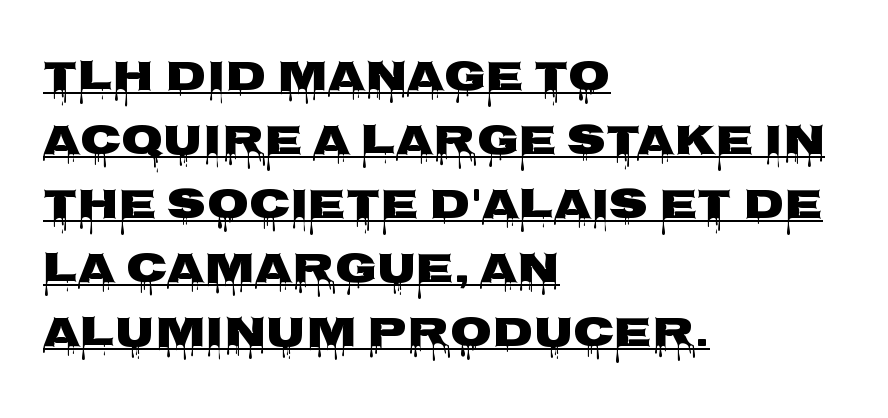
The image shows 43 px wide sans-serif type, upright; set left-aligned, normal line spacing (1.49x), normal letter spacing, underlined; low stroke contrast and a large x-height.
